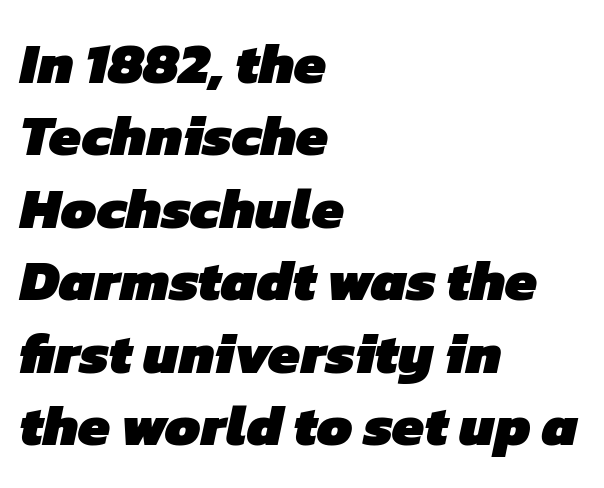
Q: Is the text bold? A: Yes.
Q: Is the typeface a serif or a sans-serif typeface? A: Sans-serif.
Q: Is the text underlined? A: No.
Q: How is the paragraph aligned? A: Left-aligned.
Q: Is the spacing between letters normal or unusually wide? A: Normal.
Q: Is the spacing between lines tight, normal or loose? A: Normal.
Q: Width (condensed, normal, or wide)? A: Normal.
Q: Stroke contrast? A: Low.
Q: x-height? A: Medium.
Q: Monospaced? A: No.
